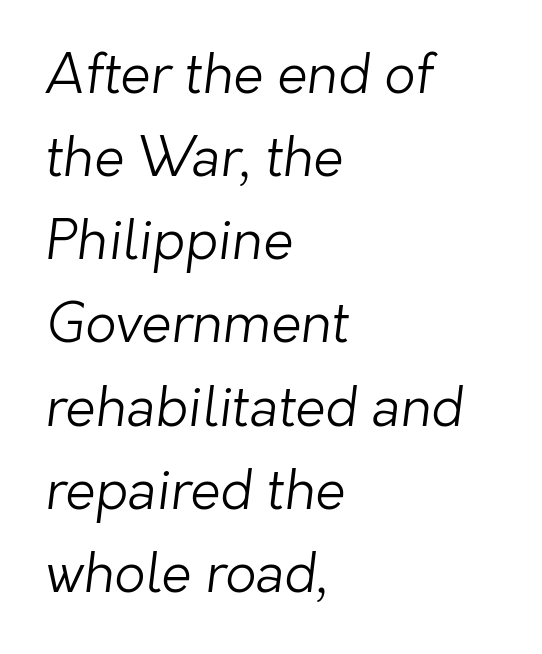
{"serif": "no", "bold": "no", "weight": "light", "width": "normal", "stroke_contrast": "low", "x_height": "medium", "monospaced": "no", "underline": "no", "align": "left", "line_spacing": "normal", "line_spacing_ratio": 1.54, "letter_spacing": "normal", "letter_spacing_em": 0.0, "glyph_px": 54}
